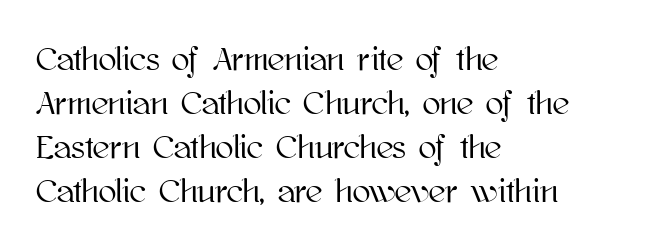
Q: Is the text italic (slanted)? A: No, it is upright.
Q: Is the text underlined? A: No.
Q: How is the paragraph aligned? A: Left-aligned.
Q: Is the spacing between letters normal or unusually wide? A: Normal.
Q: Is the spacing between lines tight, normal or loose? A: Normal.
Q: Width (condensed, normal, or wide)? A: Normal.
Q: Stroke contrast? A: High.
Q: x-height? A: Medium.
Q: Monospaced? A: No.
